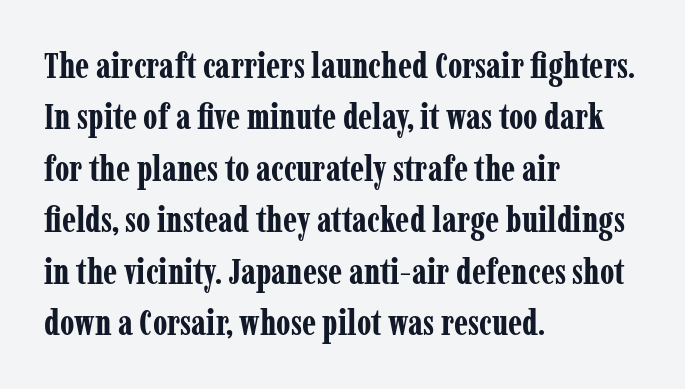
{"serif": "yes", "italic": "no", "bold": "yes", "weight": "bold", "width": "condensed", "stroke_contrast": "low", "x_height": "medium", "monospaced": "no", "underline": "no", "align": "left", "line_spacing": "normal", "line_spacing_ratio": 1.47, "letter_spacing": "normal", "letter_spacing_em": 0.0, "glyph_px": 35}
